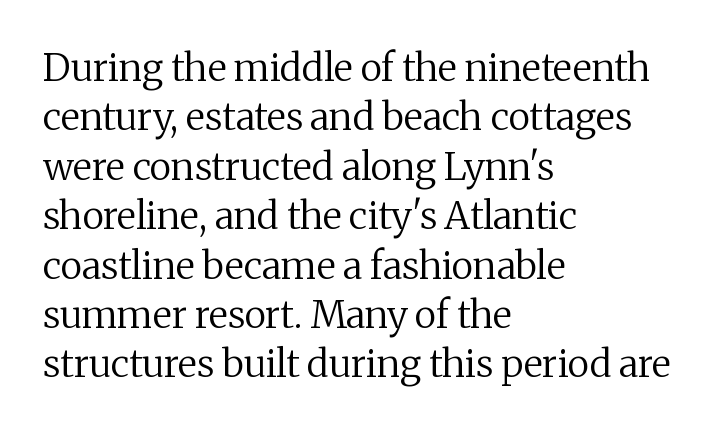
The image shows 38 px regular-weight serif type, upright; set left-aligned, normal line spacing (1.3x), normal letter spacing, not underlined; medium stroke contrast and a medium x-height.
